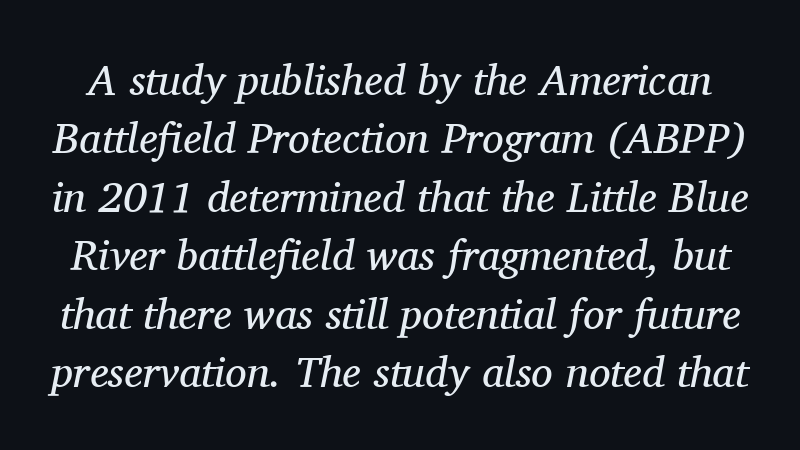
{"serif": "yes", "italic": "yes", "lean": "right", "slant_degrees": 11, "bold": "no", "weight": "regular", "width": "normal", "stroke_contrast": "medium", "x_height": "medium", "monospaced": "no", "underline": "no", "line_spacing": "normal", "line_spacing_ratio": 1.36, "letter_spacing": "normal", "letter_spacing_em": 0.0, "glyph_px": 43}
